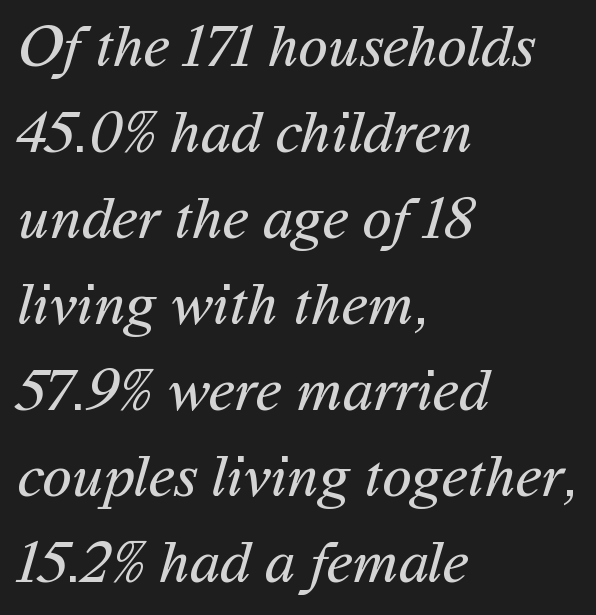
Q: Is the text bold? A: No.
Q: Is the typeface a serif or a sans-serif typeface? A: Sans-serif.
Q: Is the text underlined? A: No.
Q: How is the paragraph aligned? A: Left-aligned.
Q: Is the spacing between letters normal or unusually wide? A: Normal.
Q: Is the spacing between lines tight, normal or loose? A: Normal.
Q: Width (condensed, normal, or wide)? A: Normal.
Q: Stroke contrast? A: Medium.
Q: x-height? A: Medium.
Q: Monospaced? A: No.
